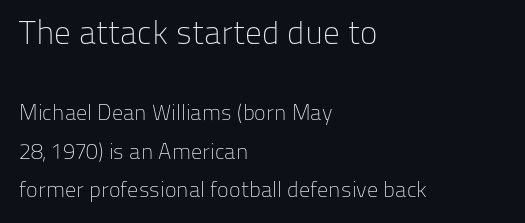
{"serif": "no", "italic": "no", "bold": "no", "weight": "light", "width": "normal", "stroke_contrast": "low", "x_height": "medium", "monospaced": "no", "underline": "no", "align": "left", "line_spacing_ratio": 1.75, "letter_spacing": "normal", "letter_spacing_em": 0.0, "larger_block": "first", "size_ratio": 1.5, "glyph_px": 33}
